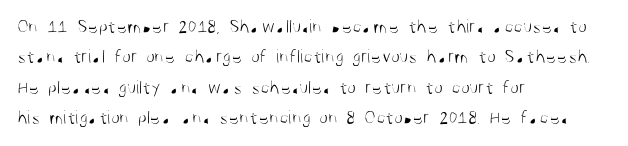
The typesetting does not lean heavy: it is not bold. Words appear dense and cohesive because spacing is normal. Every character sits straight up, as roman type does. What's the leading like? Ordinary, nothing unusual. Glance below the letters and you will spot only blank space.
